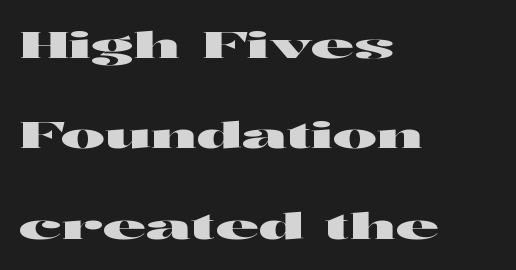
Q: Is the text italic (slanted)? A: No, it is upright.
Q: Is the typeface a serif or a sans-serif typeface? A: Sans-serif.
Q: Is the text underlined? A: No.
Q: How is the paragraph aligned? A: Left-aligned.
Q: Is the spacing between letters normal or unusually wide? A: Normal.
Q: Is the spacing between lines tight, normal or loose? A: Loose.
Q: Width (condensed, normal, or wide)? A: Wide.
Q: Stroke contrast? A: High.
Q: x-height? A: Medium.
Q: Monospaced? A: No.
